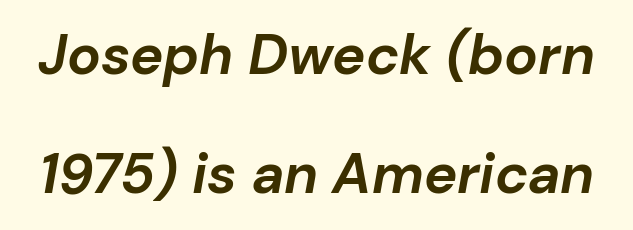
{"italic": "yes", "lean": "right", "slant_degrees": 10, "bold": "yes", "weight": "bold", "width": "normal", "stroke_contrast": "low", "x_height": "medium", "monospaced": "no", "underline": "no", "line_spacing": "loose", "line_spacing_ratio": 2.13, "letter_spacing": "normal", "letter_spacing_em": 0.0, "glyph_px": 56}
